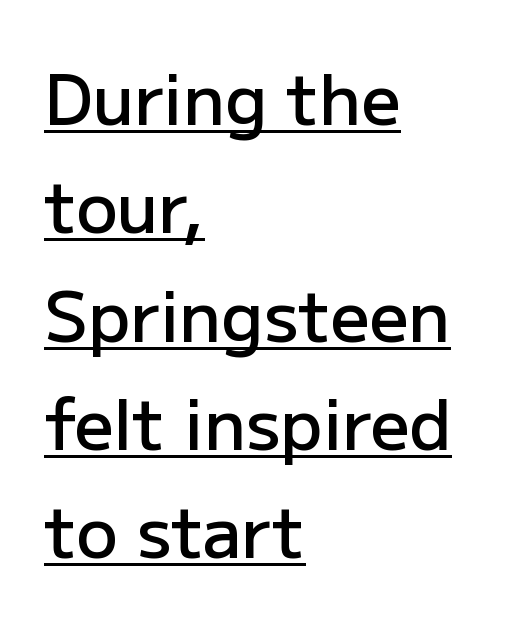
Characters follow at the spacing the type designer built in. The sample's only ornament is a line tracing under the words. Caption: semibold face, moderately heavy strokes. The ragged edge is on the right, which tells us the setting is flush left. Observe the absence of serifs on each vertical stroke in this sample.
